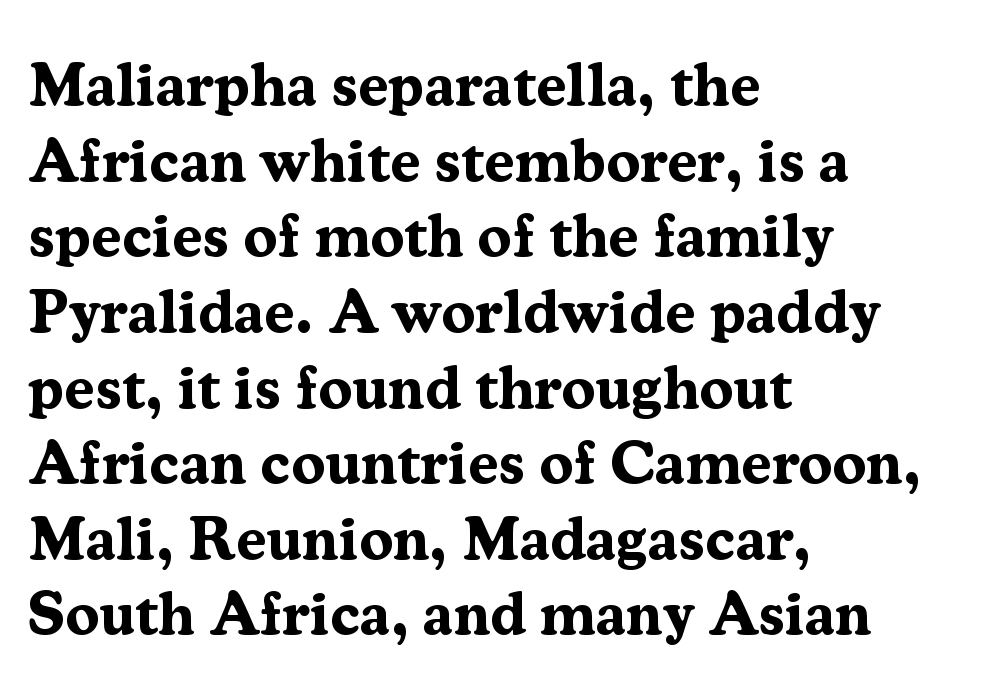
Q: Is the text bold? A: Yes.
Q: Is the text italic (slanted)? A: No, it is upright.
Q: Is the typeface a serif or a sans-serif typeface? A: Serif.
Q: Is the text underlined? A: No.
Q: How is the paragraph aligned? A: Left-aligned.
Q: Is the spacing between letters normal or unusually wide? A: Normal.
Q: Width (condensed, normal, or wide)? A: Normal.
Q: Stroke contrast? A: Medium.
Q: x-height? A: Medium.
Q: Monospaced? A: No.
